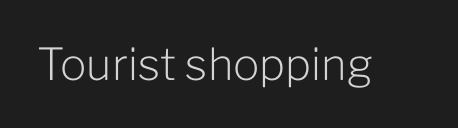
{"serif": "no", "italic": "no", "bold": "no", "weight": "light", "width": "normal", "stroke_contrast": "low", "x_height": "medium", "monospaced": "no", "underline": "no", "letter_spacing": "normal", "letter_spacing_em": 0.0, "glyph_px": 44}
